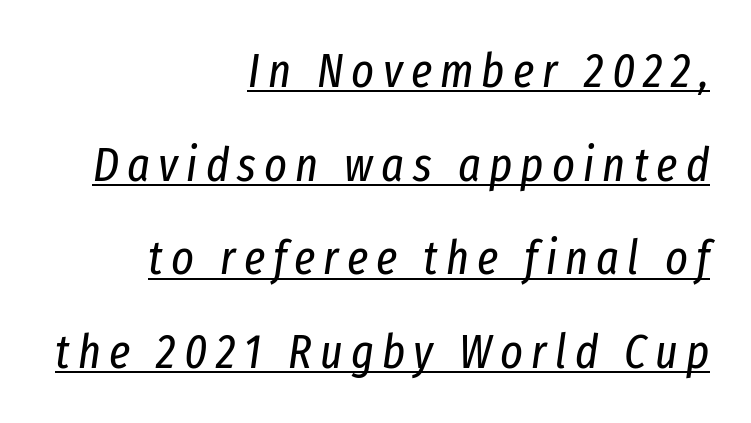
Q: Is the text bold? A: No.
Q: Is the text italic (slanted)? A: Yes, it leans right by about 8 degrees.
Q: Is the text underlined? A: Yes.
Q: How is the paragraph aligned? A: Right-aligned.
Q: Is the spacing between lines tight, normal or loose? A: Loose.
Q: Width (condensed, normal, or wide)? A: Condensed.
Q: Stroke contrast? A: Low.
Q: x-height? A: Medium.
Q: Monospaced? A: No.
